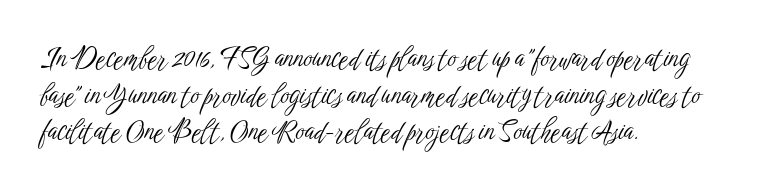
{"bold": "no", "underline": "no", "align": "left", "line_spacing": "normal", "line_spacing_ratio": 1.36, "letter_spacing": "normal", "letter_spacing_em": 0.0, "glyph_px": 27}
